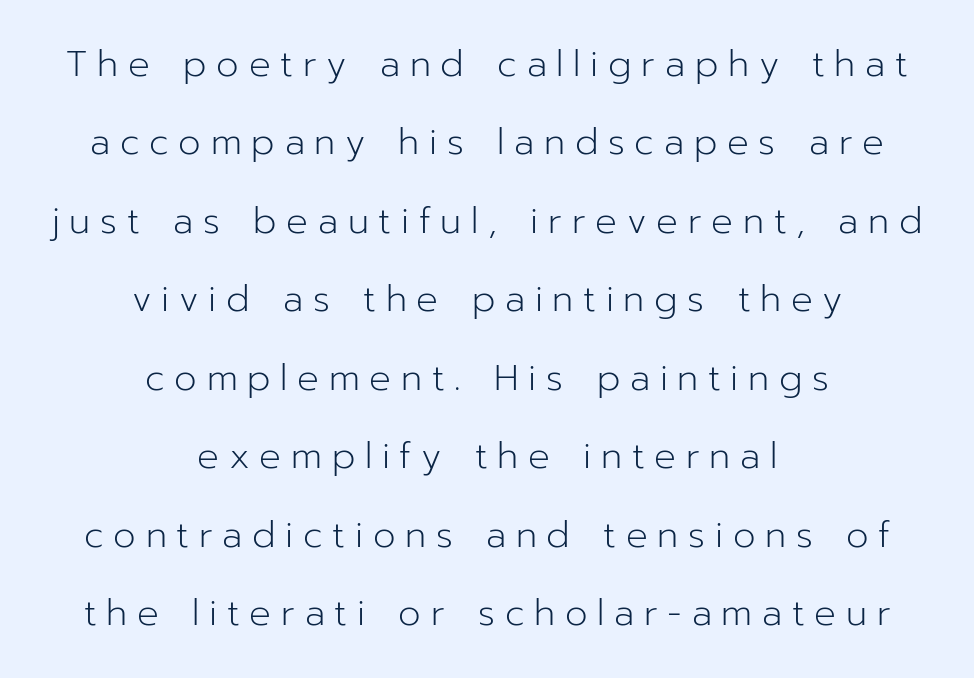
The passage shown has open, widely tracked lettering throughout. The vertical gap from one line to the next is large. Casual observation: everything's sitting right in the middle. Is this a fixed-width face? No — the glyphs have proportional, varying widths.
